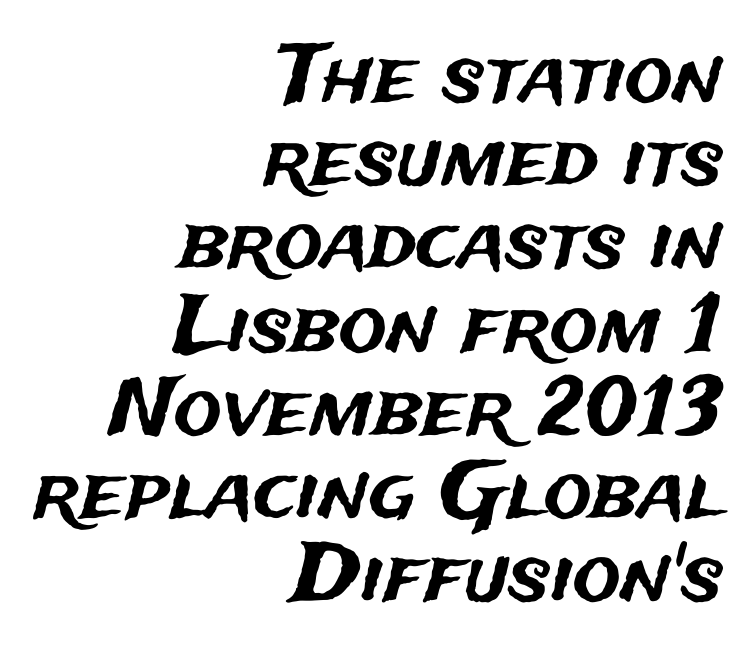
{"serif": "no", "width": "normal", "stroke_contrast": "medium", "x_height": "medium", "monospaced": "no", "underline": "no", "align": "right", "line_spacing": "tight", "line_spacing_ratio": 1.04, "letter_spacing": "normal", "letter_spacing_em": 0.0, "glyph_px": 80}
